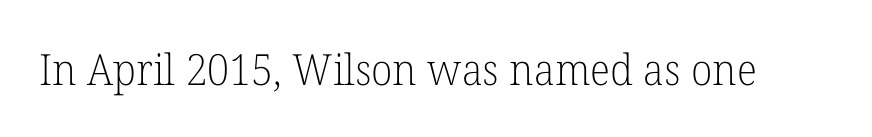
Characters follow at the spacing the type designer built in. Designer's note — italics off, roman on. Stems here are at most as thick as an everyday book face. Lines of text with bare space underneath.
